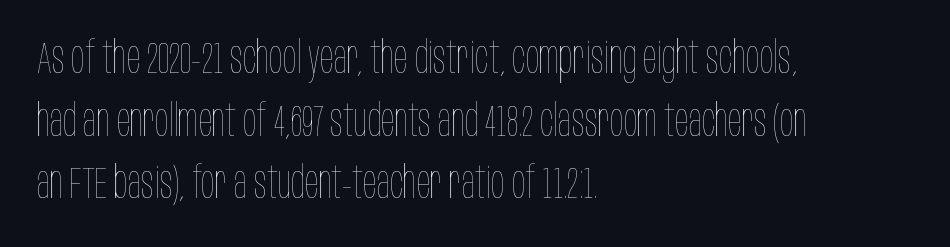
{"italic": "no", "bold": "no", "weight": "thin", "width": "condensed", "stroke_contrast": "low", "x_height": "large", "monospaced": "no", "underline": "no", "align": "left", "line_spacing": "normal", "line_spacing_ratio": 1.39, "letter_spacing": "normal", "letter_spacing_em": 0.0, "glyph_px": 45}
